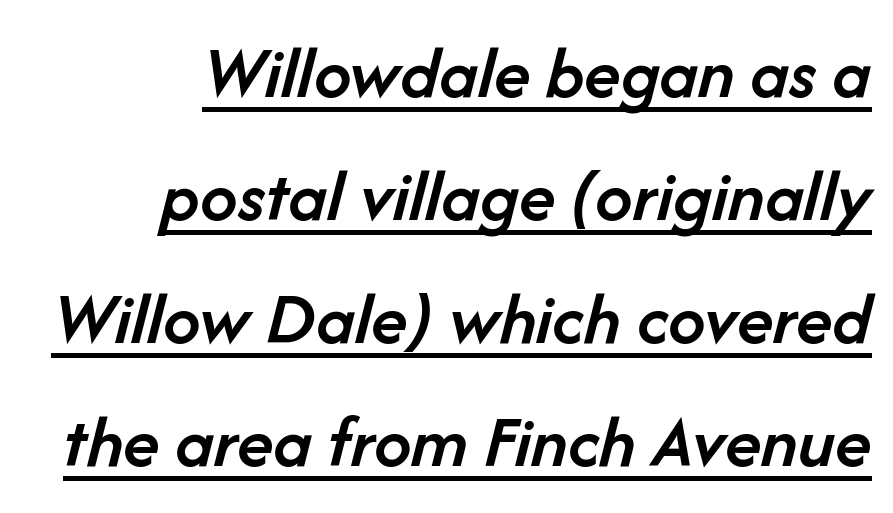
Q: Is the text bold? A: Semi-bold.
Q: Is the text italic (slanted)? A: Yes, it leans right by about 14 degrees.
Q: Is the text underlined? A: Yes.
Q: How is the paragraph aligned? A: Right-aligned.
Q: Is the spacing between letters normal or unusually wide? A: Normal.
Q: Is the spacing between lines tight, normal or loose? A: Normal.
Q: Width (condensed, normal, or wide)? A: Normal.
Q: Stroke contrast? A: Low.
Q: x-height? A: Medium.
Q: Monospaced? A: No.
